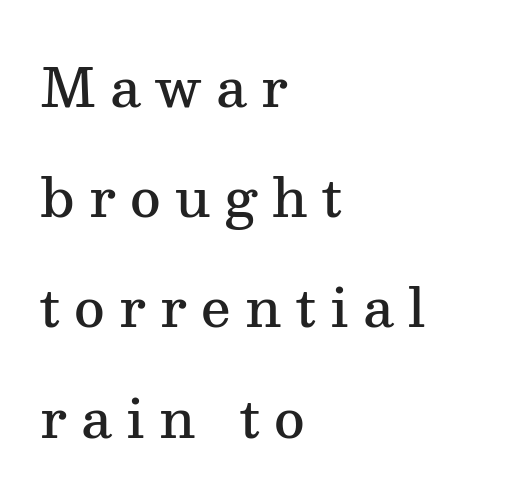
The lettering holds an erect, upright posture throughout. Typographically, this falls in the serif category. These lines are set flush left with a ragged right edge. The horizontal fit of the characters is loose and conspicuously gappy. No word sits above an underline. Compared with typical paragraphs, the rows here are farther apart.
